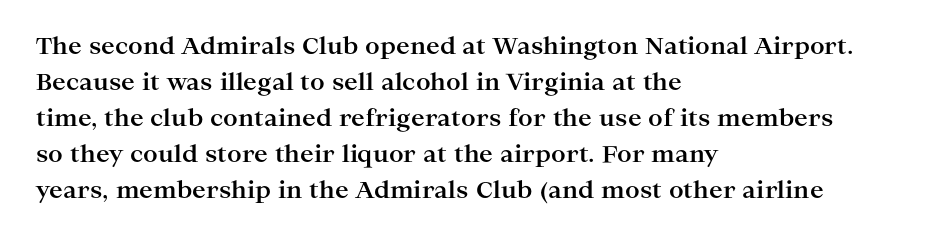
Q: Is the text bold? A: Yes.
Q: Is the text italic (slanted)? A: No, it is upright.
Q: Is the text underlined? A: No.
Q: How is the paragraph aligned? A: Left-aligned.
Q: Is the spacing between letters normal or unusually wide? A: Normal.
Q: Is the spacing between lines tight, normal or loose? A: Normal.
